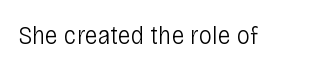
The image shows 27 px text type, upright; set normal letter spacing, not underlined.
